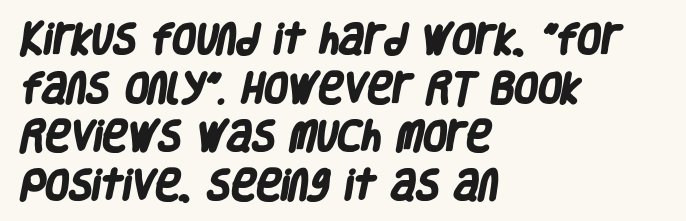
Students, this is bold: see how much ink each stroke carries. These lines are composed in type without serifs. If you drew a ruler down the left edge, every line would touch it. Note the varied advance widths — an 'i' is clearly narrower than an 'm'.
